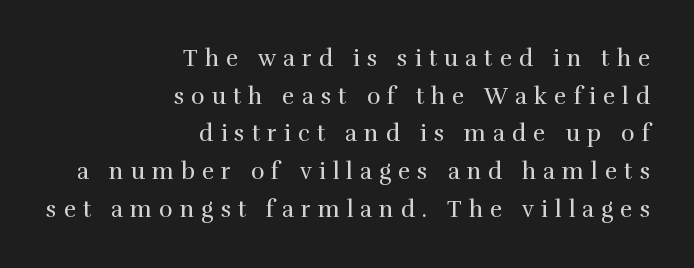
The characters are drawn with everyday or finer stroke widths. How would I describe the line gaps? Plain and ordinary. Anything drawn beneath the words? Only blank space. Is the letter spacing exaggerated? Yes — the characters are pushed far apart. If you drew a ruler down the right edge, every line would touch it. The type sits square on the baseline with zero lean.
